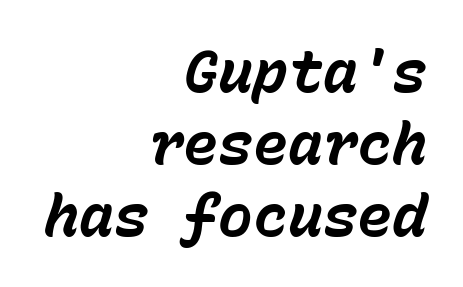
{"italic": "yes", "lean": "right", "slant_degrees": 15, "bold": "yes", "weight": "bold", "width": "normal", "stroke_contrast": "low", "x_height": "medium", "monospaced": "yes", "underline": "no", "align": "right", "line_spacing_ratio": 1.24, "letter_spacing": "normal", "letter_spacing_em": 0.0, "glyph_px": 58}
